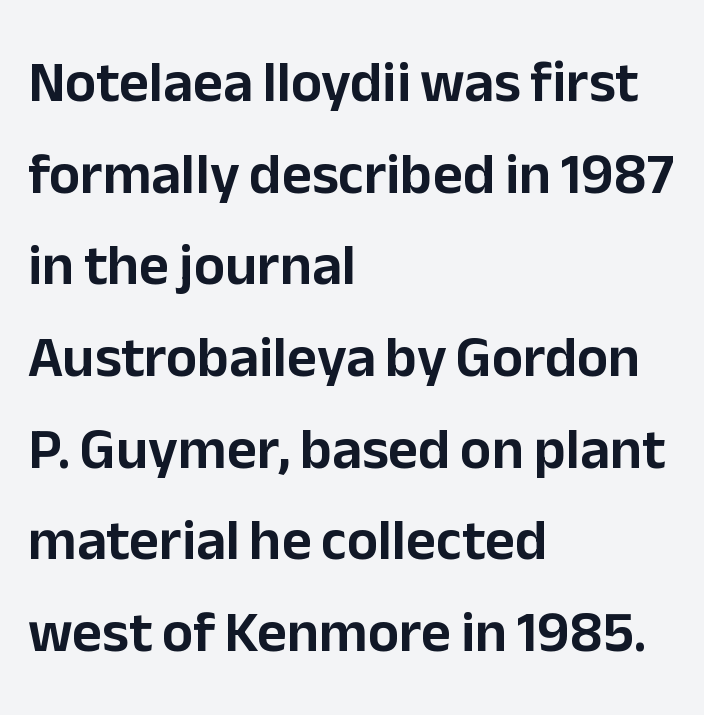
The image shows 58 px sans-serif type, upright; set left-aligned, normal line spacing (1.58x), normal letter spacing, not underlined; low stroke contrast and a medium x-height.
